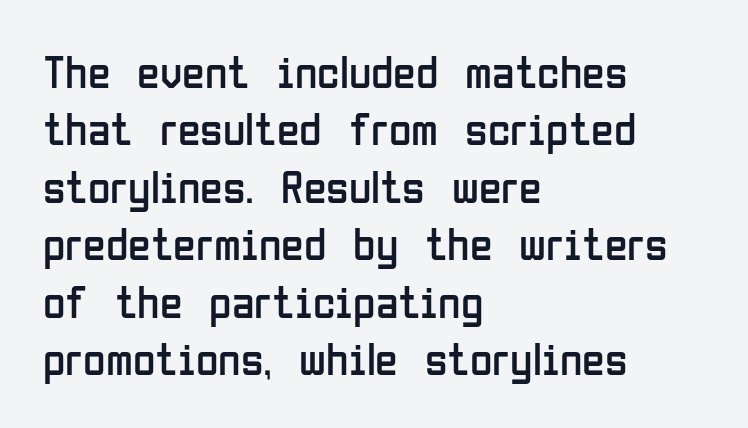
Q: Is the text bold? A: No.
Q: Is the text italic (slanted)? A: No, it is upright.
Q: Is the typeface a serif or a sans-serif typeface? A: Sans-serif.
Q: Is the text underlined? A: No.
Q: How is the paragraph aligned? A: Left-aligned.
Q: Is the spacing between letters normal or unusually wide? A: Normal.
Q: Is the spacing between lines tight, normal or loose? A: Normal.
Q: Width (condensed, normal, or wide)? A: Condensed.
Q: Stroke contrast? A: Low.
Q: x-height? A: Medium.
Q: Monospaced? A: No.
